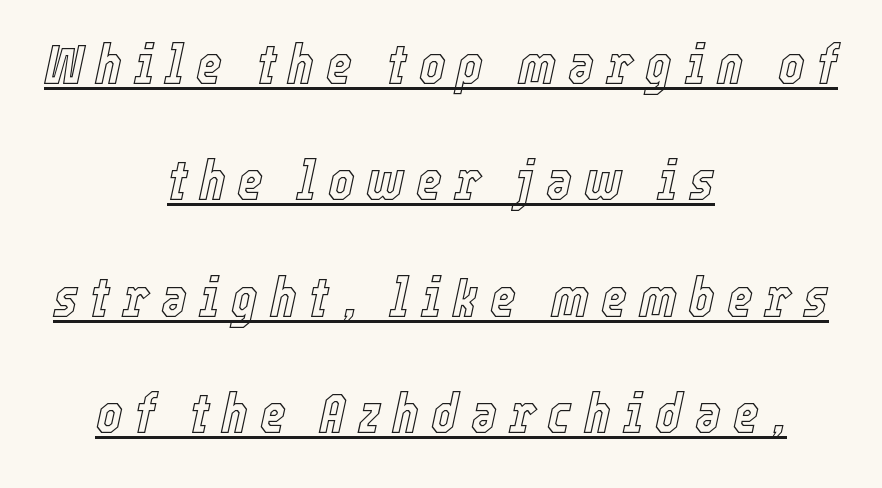
The lines in this sample share a center point and differ in where they start and stop. Like a heading marked for emphasis, these lines bear an underscore. Notice how the stems are inclined rather than vertical — that's the hallmark of italics. Successive baselines arrive slowly, with a big drop between each.
